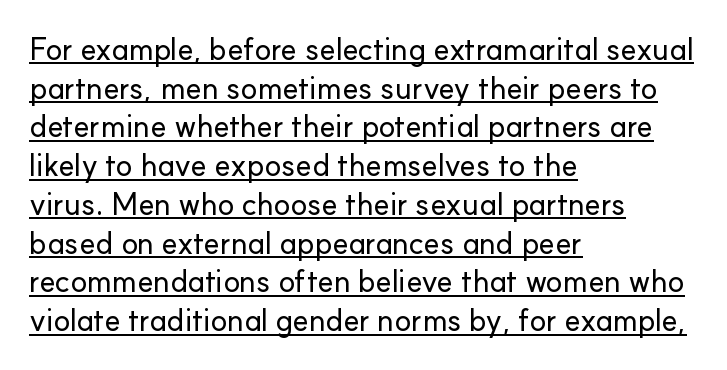
Q: Is the text italic (slanted)? A: No, it is upright.
Q: Is the typeface a serif or a sans-serif typeface? A: Sans-serif.
Q: Is the text underlined? A: Yes.
Q: How is the paragraph aligned? A: Left-aligned.
Q: Is the spacing between letters normal or unusually wide? A: Normal.
Q: Is the spacing between lines tight, normal or loose? A: Normal.
Q: Width (condensed, normal, or wide)? A: Normal.
Q: Stroke contrast? A: Low.
Q: x-height? A: Small.
Q: Monospaced? A: No.
